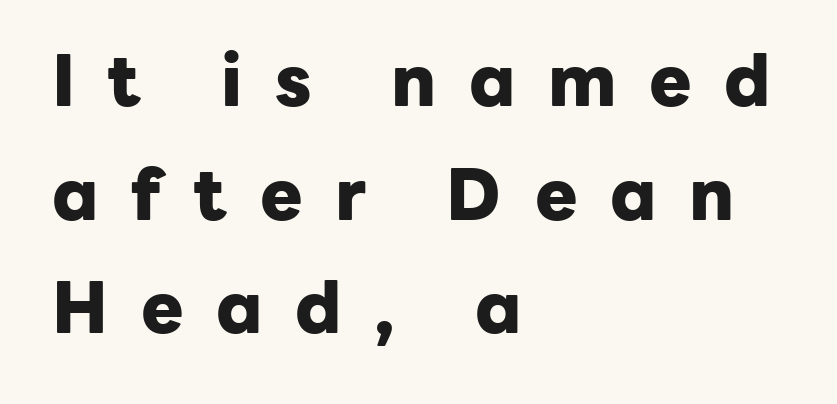
I'd call this a sans setting — the letters go barefoot. A roman cut, with each character standing at attention. Spacing verdict: proportional, widths tailored to each character. Students, this is bold: see how much ink each stroke carries. Layout note: lines flush left. The space beneath each line is pristine and unruled.
